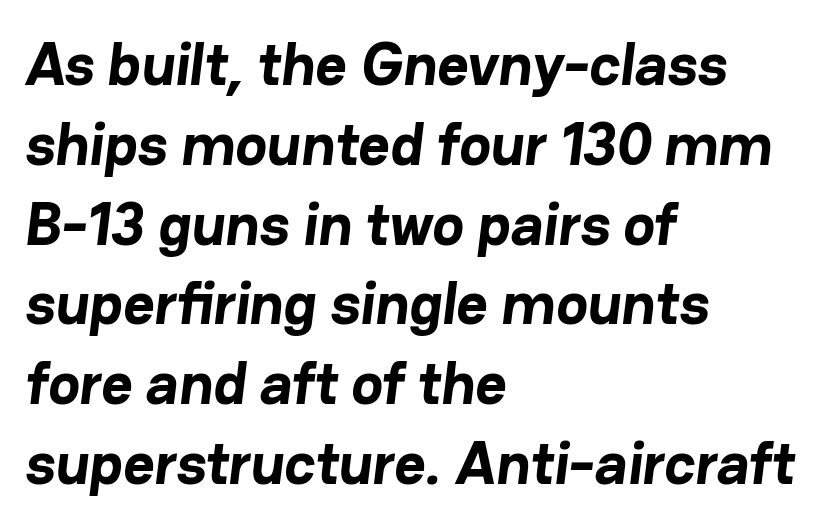
{"serif": "no", "bold": "yes", "weight": "bold", "width": "normal", "stroke_contrast": "low", "x_height": "medium", "monospaced": "no", "underline": "no", "align": "left", "line_spacing": "normal", "line_spacing_ratio": 1.33, "letter_spacing": "normal", "letter_spacing_em": 0.0, "glyph_px": 60}
